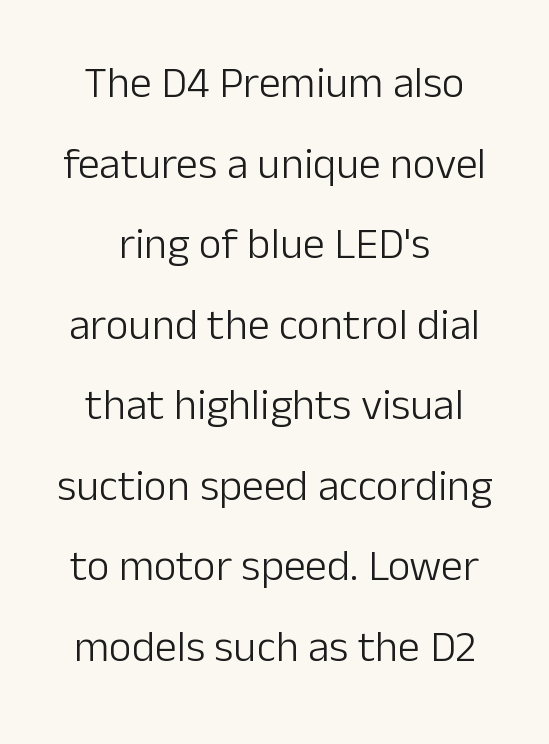
{"serif": "no", "italic": "no", "bold": "no", "weight": "light", "width": "normal", "stroke_contrast": "low", "x_height": "medium", "monospaced": "no", "underline": "no", "align": "center", "line_spacing_ratio": 1.83, "letter_spacing": "normal", "letter_spacing_em": 0.0, "glyph_px": 44}
